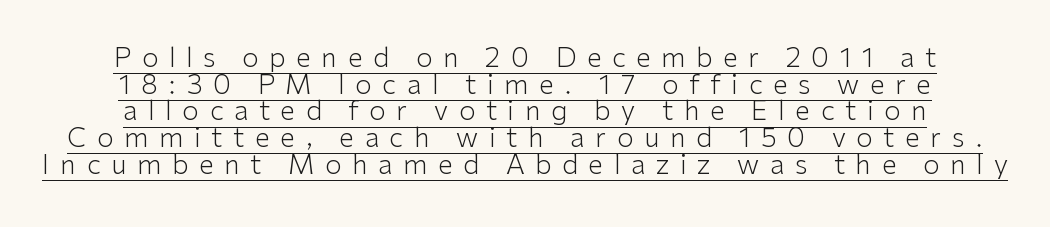
{"italic": "no", "bold": "no", "underline": "yes", "align": "center", "line_spacing": "tight", "line_spacing_ratio": 0.99, "letter_spacing": "wide", "letter_spacing_em": 0.39, "glyph_px": 27}
